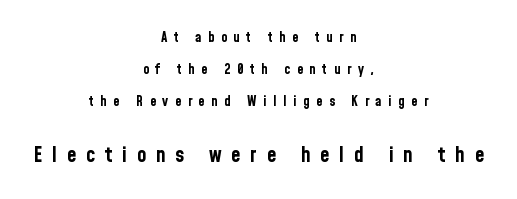
In this sample the second text group is rendered at the bigger scale. These lines were composed using upright roman letters. The typesetter chose a symmetrical, centered arrangement here. Beneath every word, the page is bare. Observe the wide spacing: letters keep a clear distance from each other. This is heavy type, rendered in bold.
